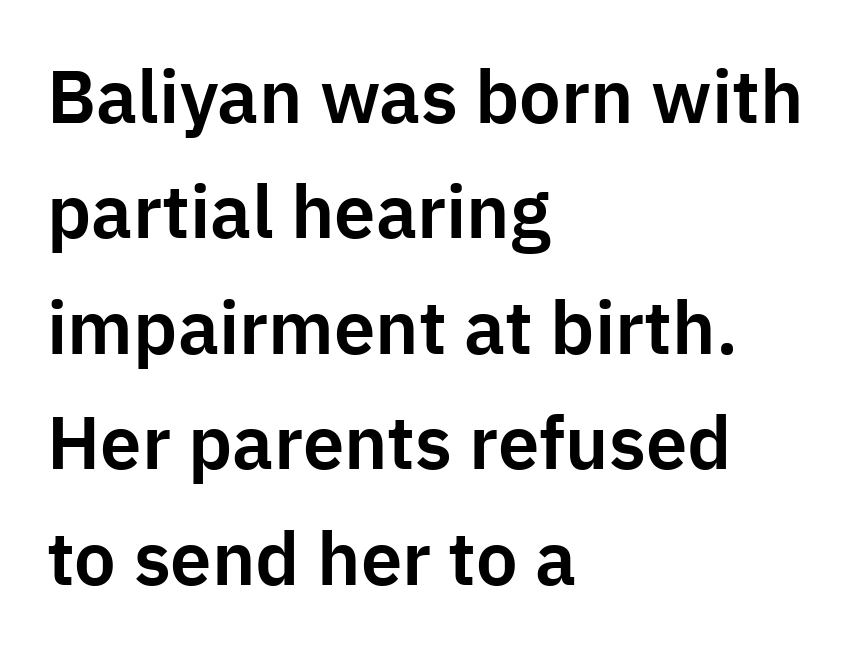
Q: Is the text italic (slanted)? A: No, it is upright.
Q: Is the typeface a serif or a sans-serif typeface? A: Sans-serif.
Q: Is the text underlined? A: No.
Q: How is the paragraph aligned? A: Left-aligned.
Q: Is the spacing between letters normal or unusually wide? A: Normal.
Q: Is the spacing between lines tight, normal or loose? A: Normal.
Q: Width (condensed, normal, or wide)? A: Normal.
Q: Stroke contrast? A: Low.
Q: x-height? A: Medium.
Q: Monospaced? A: No.
